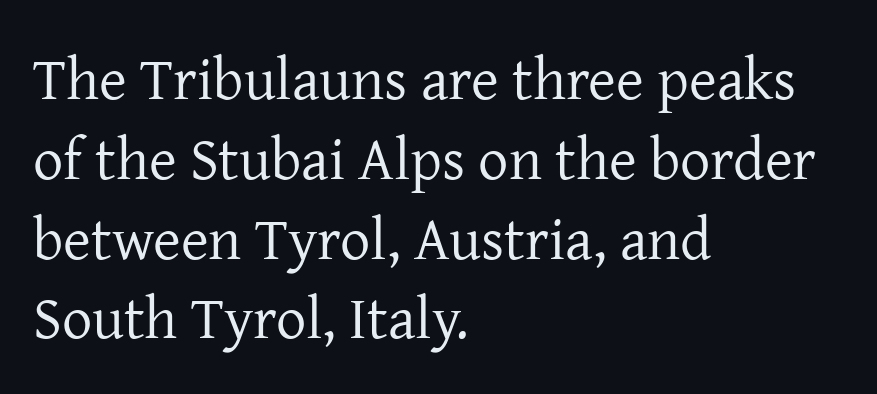
Q: Is the text bold? A: No.
Q: Is the text italic (slanted)? A: No, it is upright.
Q: Is the typeface a serif or a sans-serif typeface? A: Serif.
Q: Is the text underlined? A: No.
Q: How is the paragraph aligned? A: Left-aligned.
Q: Is the spacing between letters normal or unusually wide? A: Normal.
Q: Is the spacing between lines tight, normal or loose? A: Normal.
Q: Width (condensed, normal, or wide)? A: Normal.
Q: Stroke contrast? A: Low.
Q: x-height? A: Medium.
Q: Monospaced? A: No.
